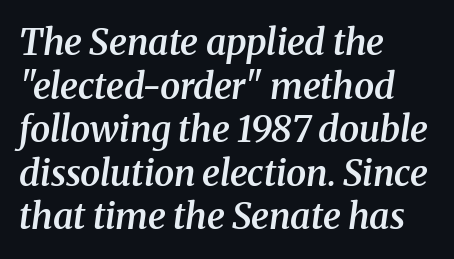
The image shows 36 px semibold serif type, italic (leaning right); set left-aligned, line spacing 1.21x, normal letter spacing, not underlined; medium stroke contrast and a medium x-height.
